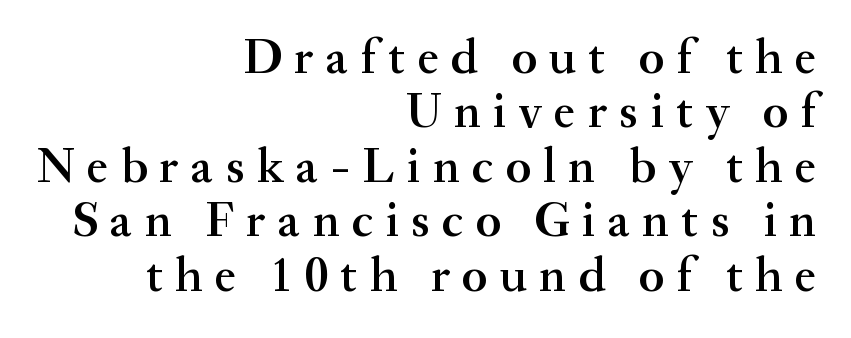
The image shows 49 px semibold serif type, upright; set right-aligned, tight line spacing (1.11x), unusually wide letter spacing (+0.25 em), not underlined; medium stroke contrast and a small x-height.
